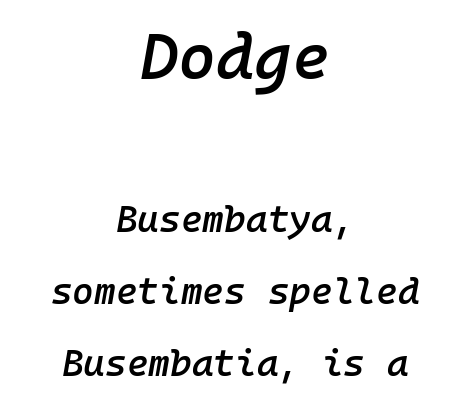
Q: Is the text bold? A: Semi-bold.
Q: Is the text italic (slanted)? A: Yes, it leans right by about 10 degrees.
Q: Is the text underlined? A: No.
Q: How is the paragraph aligned? A: Centered.
Q: Is the spacing between letters normal or unusually wide? A: Normal.
Q: Is the spacing between lines tight, normal or loose? A: Loose.
Q: Which block of text is set in a larger size, the first (top) or the second (bottom)? A: The first (top) one.
Q: Width (condensed, normal, or wide)? A: Normal.
Q: Stroke contrast? A: Low.
Q: x-height? A: Medium.
Q: Monospaced? A: Yes.
